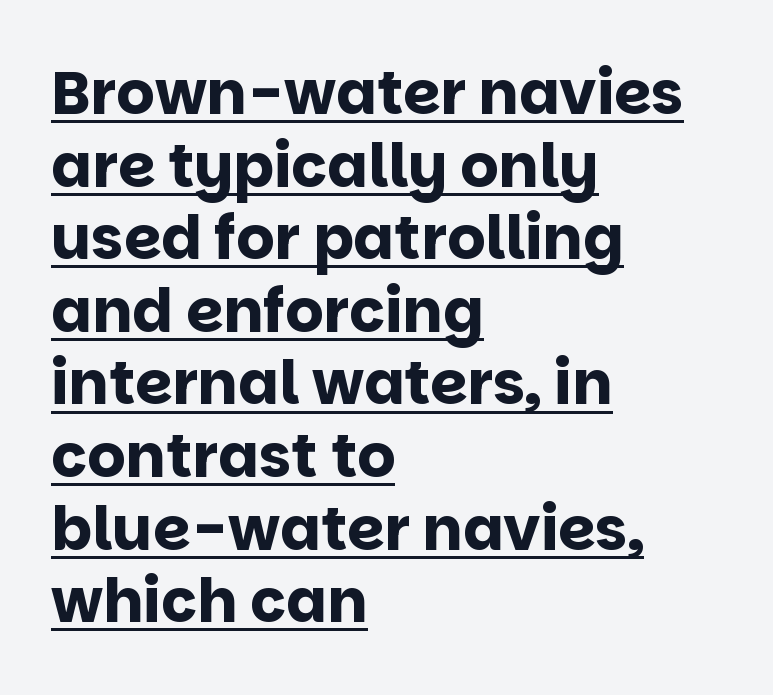
The image shows 60 px bold sans-serif type, upright; set left-aligned, line spacing 1.21x, normal letter spacing, underlined; low stroke contrast and a large x-height.
